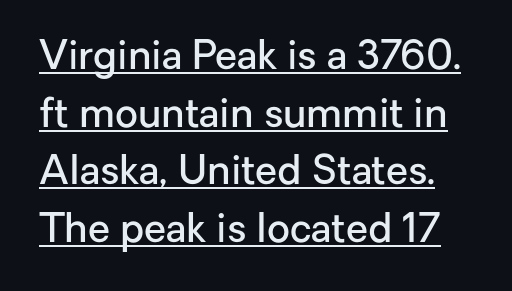
The image shows 40 px semibold sans-serif type, upright; set normal line spacing (1.44x), normal letter spacing, underlined; low stroke contrast and a medium x-height.
